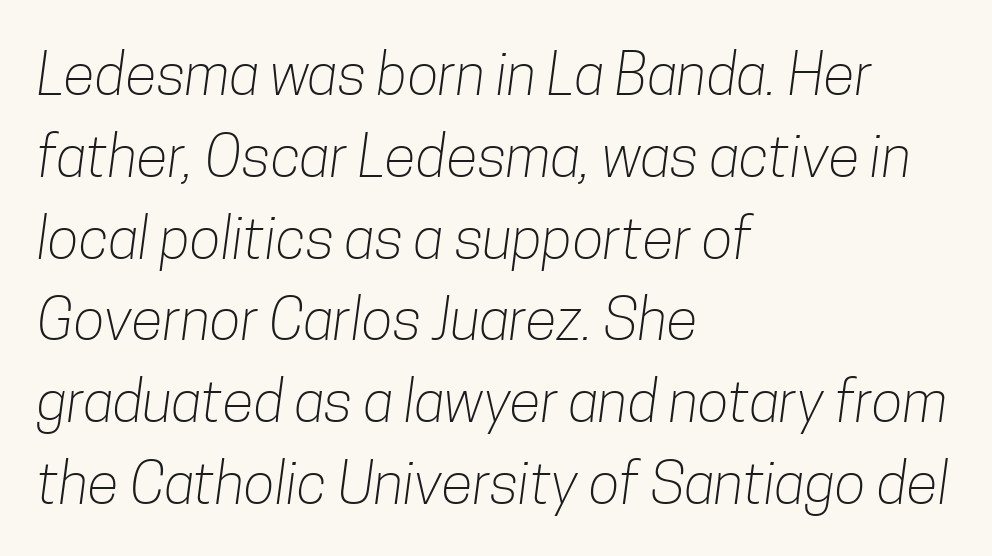
Q: Is the text bold? A: No.
Q: Is the typeface a serif or a sans-serif typeface? A: Sans-serif.
Q: Is the text underlined? A: No.
Q: How is the paragraph aligned? A: Left-aligned.
Q: Is the spacing between letters normal or unusually wide? A: Normal.
Q: Is the spacing between lines tight, normal or loose? A: Normal.
Q: Width (condensed, normal, or wide)? A: Condensed.
Q: Stroke contrast? A: Low.
Q: x-height? A: Medium.
Q: Monospaced? A: No.
